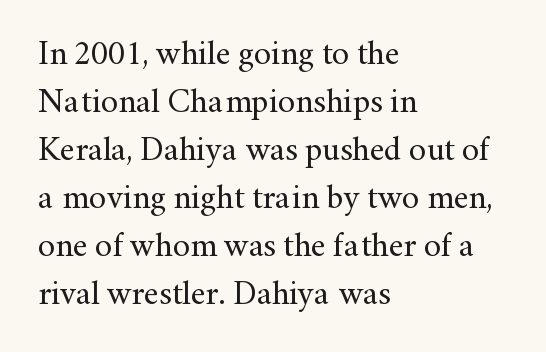
{"serif": "yes", "italic": "no", "bold": "no", "weight": "regular", "width": "normal", "stroke_contrast": "medium", "x_height": "small", "monospaced": "no", "underline": "no", "align": "left", "line_spacing": "normal", "line_spacing_ratio": 1.41, "letter_spacing": "normal", "letter_spacing_em": 0.0, "glyph_px": 34}
